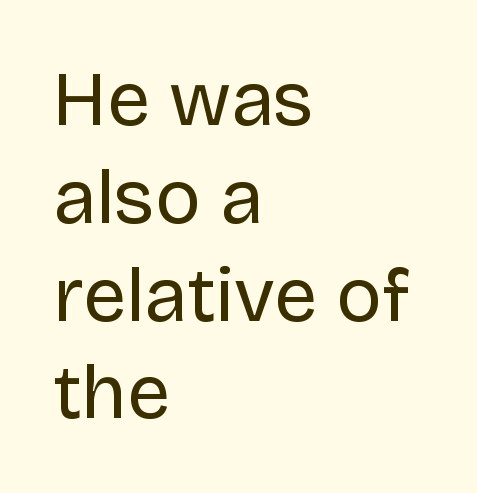
The passage shown is not bold in any degree. Each word holds together tightly as a unit, with standard inter-letter gaps. A clean baseline with only descenders dipping below it. Is there much room between lines? A standard amount, neither cramped nor airy.
